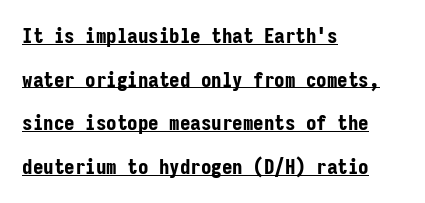
Q: Is the text bold? A: Yes.
Q: Is the text italic (slanted)? A: No, it is upright.
Q: Is the text underlined? A: Yes.
Q: How is the paragraph aligned? A: Left-aligned.
Q: Is the spacing between letters normal or unusually wide? A: Normal.
Q: Is the spacing between lines tight, normal or loose? A: Loose.
